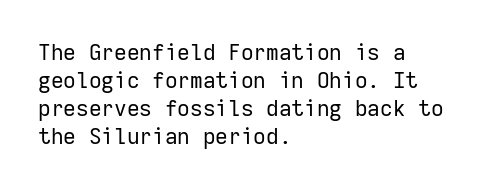
The image shows 22 px text type, upright; set left-aligned, normal line spacing (1.27x), normal letter spacing, not underlined.
